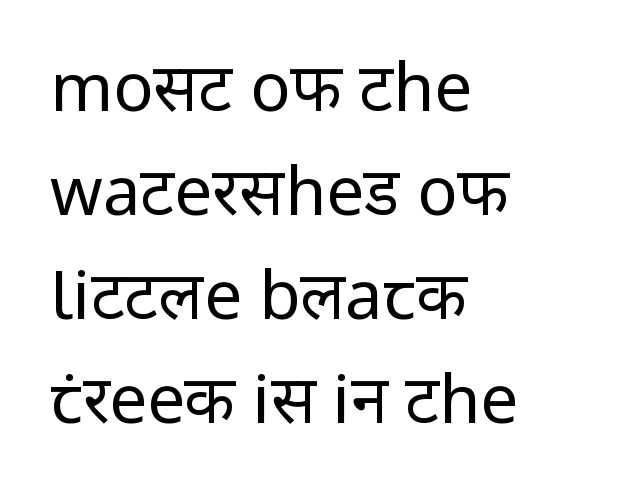
Q: Is the text bold? A: No.
Q: Is the text italic (slanted)? A: No, it is upright.
Q: Is the typeface a serif or a sans-serif typeface? A: Sans-serif.
Q: Is the text underlined? A: No.
Q: How is the paragraph aligned? A: Left-aligned.
Q: Is the spacing between letters normal or unusually wide? A: Normal.
Q: Is the spacing between lines tight, normal or loose? A: Normal.
Q: Width (condensed, normal, or wide)? A: Normal.
Q: Stroke contrast? A: Low.
Q: x-height? A: Medium.
Q: Monospaced? A: No.
